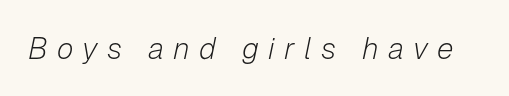
{"italic": "yes", "lean": "right", "slant_degrees": 12, "bold": "no", "weight": "light", "width": "normal", "stroke_contrast": "low", "x_height": "medium", "monospaced": "no", "underline": "no", "letter_spacing": "wide", "letter_spacing_em": 0.31, "glyph_px": 30}
